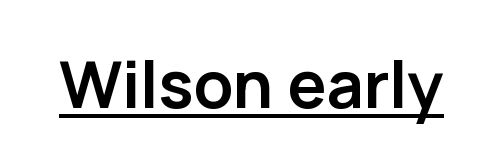
The image shows 65 px semibold sans-serif type, upright; set normal letter spacing, underlined; low stroke contrast and a medium x-height.
